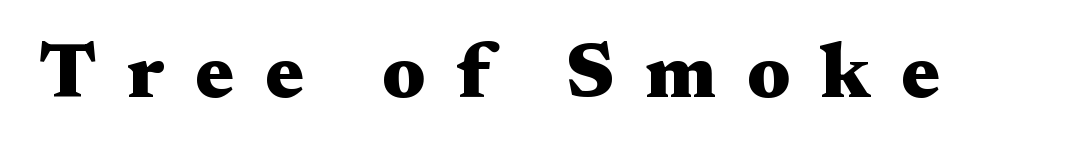
Q: Is the text bold? A: Yes.
Q: Is the text italic (slanted)? A: No, it is upright.
Q: Is the typeface a serif or a sans-serif typeface? A: Serif.
Q: Is the text underlined? A: No.
Q: Is the spacing between letters normal or unusually wide? A: Unusually wide.
Q: Width (condensed, normal, or wide)? A: Wide.
Q: Stroke contrast? A: Medium.
Q: x-height? A: Medium.
Q: Monospaced? A: No.
